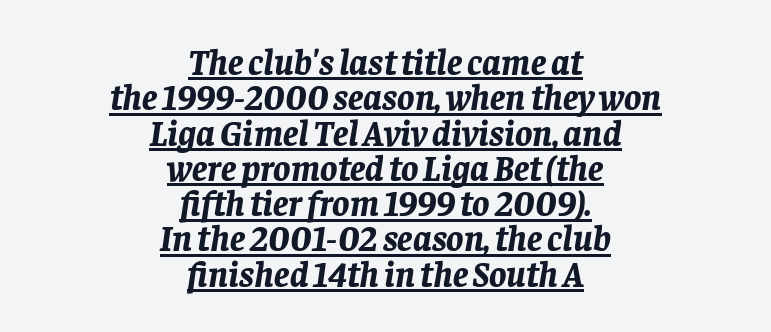
The image shows 36 px bold type, italic (leaning right); set centered, tight line spacing (0.98x), normal letter spacing, underlined; low stroke contrast and a large x-height.
